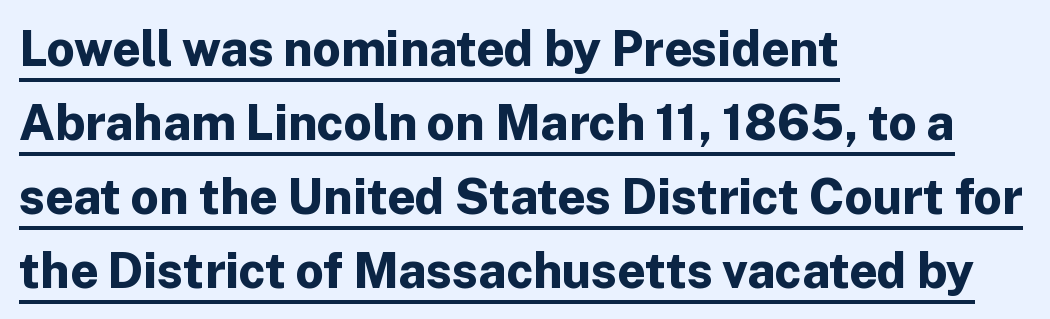
{"serif": "no", "italic": "no", "bold": "yes", "weight": "bold", "width": "normal", "stroke_contrast": "low", "x_height": "medium", "monospaced": "no", "underline": "yes", "align": "left", "line_spacing": "normal", "line_spacing_ratio": 1.51, "letter_spacing": "normal", "letter_spacing_em": 0.0, "glyph_px": 49}
